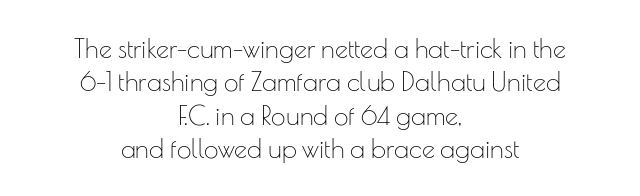
{"italic": "no", "bold": "no", "underline": "no", "align": "center", "line_spacing": "normal", "line_spacing_ratio": 1.28, "letter_spacing": "normal", "letter_spacing_em": 0.0, "glyph_px": 26}
